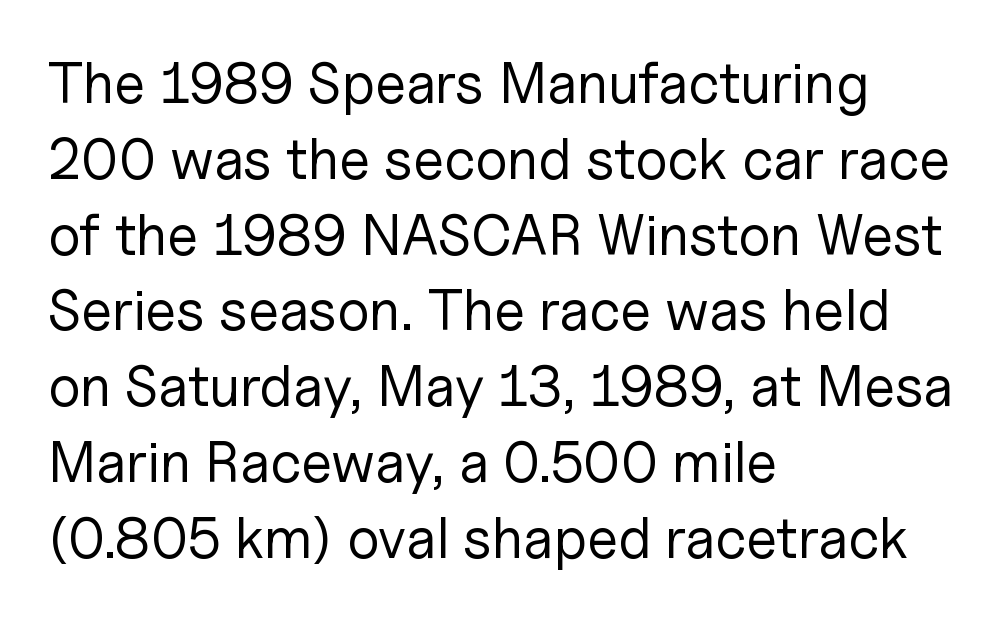
The image shows 57 px regular-weight sans-serif type, upright; set left-aligned, normal line spacing (1.33x), normal letter spacing, not underlined; low stroke contrast and a medium x-height.
